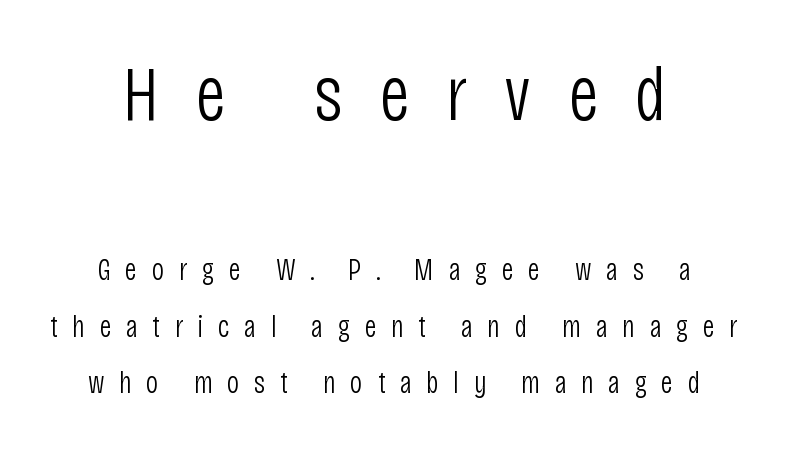
{"serif": "no", "italic": "no", "bold": "no", "weight": "light", "width": "condensed", "stroke_contrast": "low", "x_height": "large", "monospaced": "no", "underline": "no", "line_spacing_ratio": 1.82, "letter_spacing": "wide", "letter_spacing_em": 0.47, "larger_block": "first", "size_ratio": 2.52, "glyph_px": 78}
